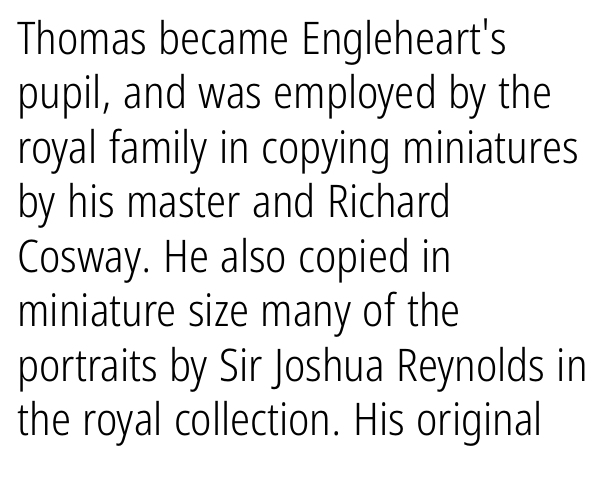
The image shows 45 px light, condensed sans-serif type, upright; set left-aligned, line spacing 1.21x, normal letter spacing, not underlined; low stroke contrast and a medium x-height.
